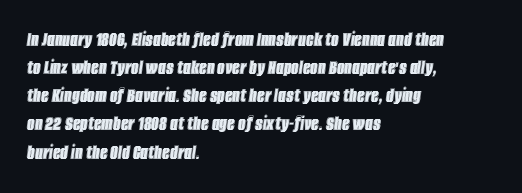
{"italic": "yes", "lean": "right", "slant_degrees": 8, "underline": "no", "align": "left", "line_spacing": "normal", "line_spacing_ratio": 1.34, "letter_spacing": "normal", "letter_spacing_em": 0.0, "glyph_px": 21}
